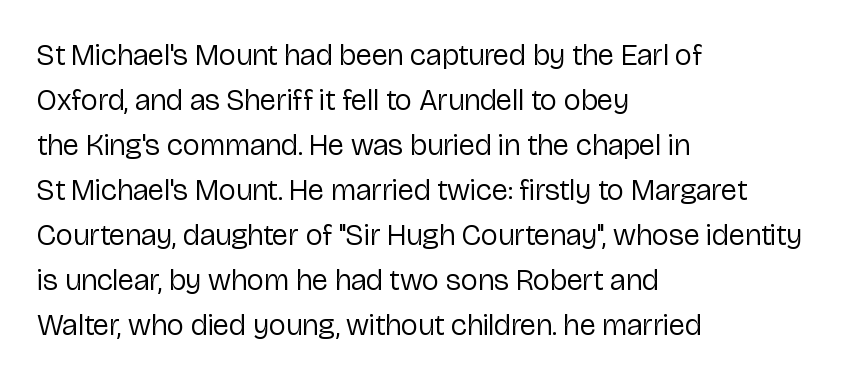
Is this a heavy cut? Hardly; it is regular or lighter. This is sans-serif lettering, the kind often seen on screens and signage. The rows are spaced the way most documents space them. Characters follow at the spacing the type designer built in.
